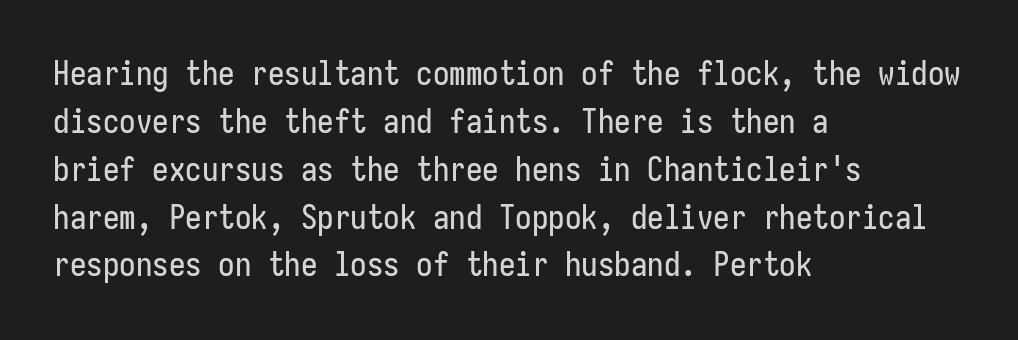
Q: Is the text italic (slanted)? A: No, it is upright.
Q: Is the typeface a serif or a sans-serif typeface? A: Sans-serif.
Q: Is the text underlined? A: No.
Q: How is the paragraph aligned? A: Left-aligned.
Q: Is the spacing between letters normal or unusually wide? A: Normal.
Q: Is the spacing between lines tight, normal or loose? A: Normal.
Q: Width (condensed, normal, or wide)? A: Condensed.
Q: Stroke contrast? A: Low.
Q: x-height? A: Medium.
Q: Monospaced? A: Yes.
